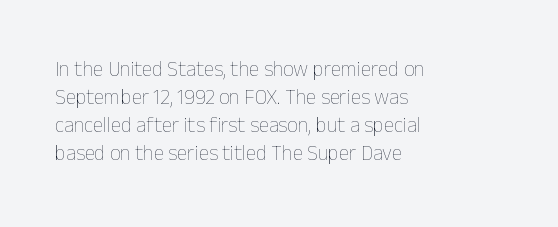
Q: Is the text bold? A: No.
Q: Is the text italic (slanted)? A: No, it is upright.
Q: Is the text underlined? A: No.
Q: How is the paragraph aligned? A: Left-aligned.
Q: Is the spacing between letters normal or unusually wide? A: Normal.
Q: Is the spacing between lines tight, normal or loose? A: Normal.
